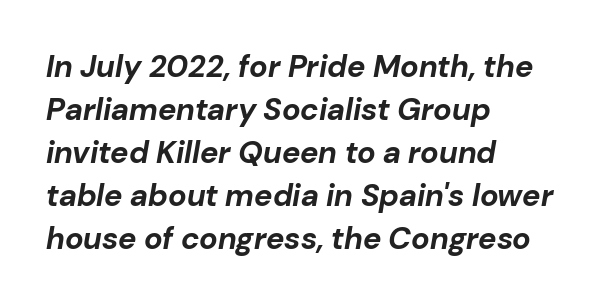
The image shows 31 px bold type, italic (leaning right); set left-aligned, normal line spacing (1.39x), normal letter spacing, not underlined; low stroke contrast and a medium x-height.
